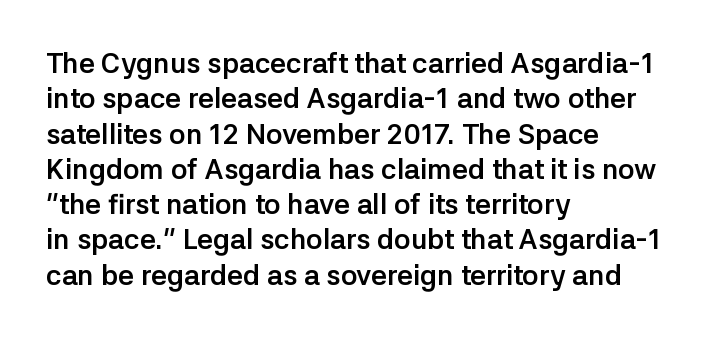
The image shows 28 px semibold sans-serif type, upright; set left-aligned, normal line spacing (1.26x), normal letter spacing, not underlined; low stroke contrast and a medium x-height.
